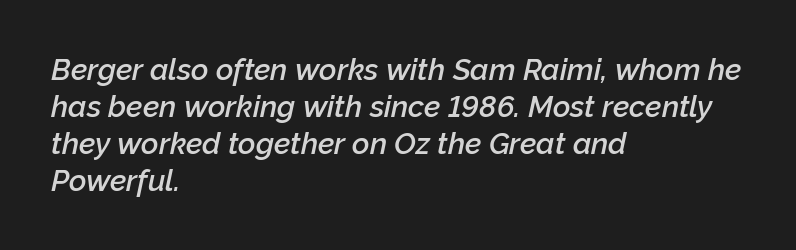
Q: Is the text bold? A: Semi-bold.
Q: Is the text italic (slanted)? A: Yes, it leans right by about 12 degrees.
Q: Is the text underlined? A: No.
Q: How is the paragraph aligned? A: Left-aligned.
Q: Is the spacing between letters normal or unusually wide? A: Normal.
Q: Width (condensed, normal, or wide)? A: Normal.
Q: Stroke contrast? A: Low.
Q: x-height? A: Medium.
Q: Monospaced? A: No.
